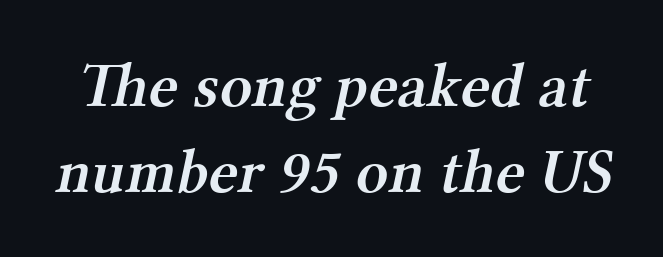
Short note: letters normally spaced. Rule under the text: the space is simply empty. These lines are rendered in a variable-pitch font. Bold? Not quite — semibold, heavier than regular but stopping short. Examine the stroke ends and you'll spot serifs. Summary of vertical rhythm: regular, with standard interline spacing.
